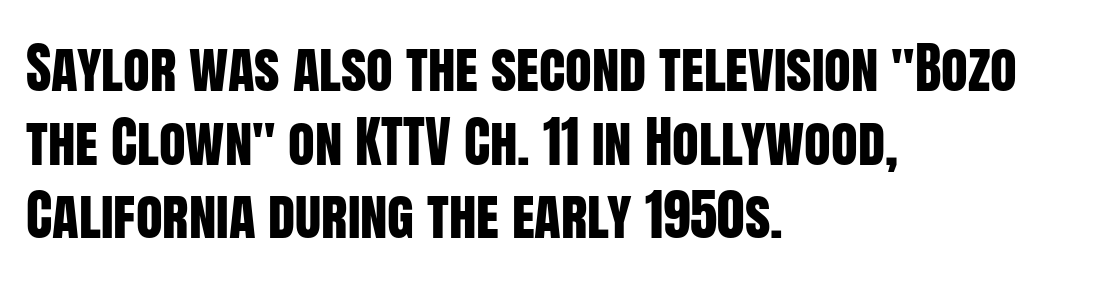
{"serif": "no", "italic": "no", "width": "condensed", "stroke_contrast": "low", "x_height": "large", "monospaced": "no", "underline": "no", "align": "left", "line_spacing": "normal", "line_spacing_ratio": 1.34, "letter_spacing": "normal", "letter_spacing_em": 0.0, "glyph_px": 55}
